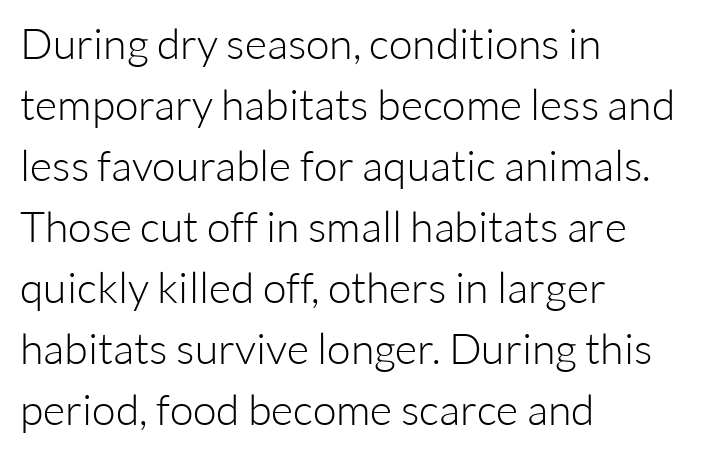
The image shows 43 px light sans-serif type, upright; set left-aligned, normal line spacing (1.42x), normal letter spacing, not underlined; low stroke contrast and a medium x-height.
